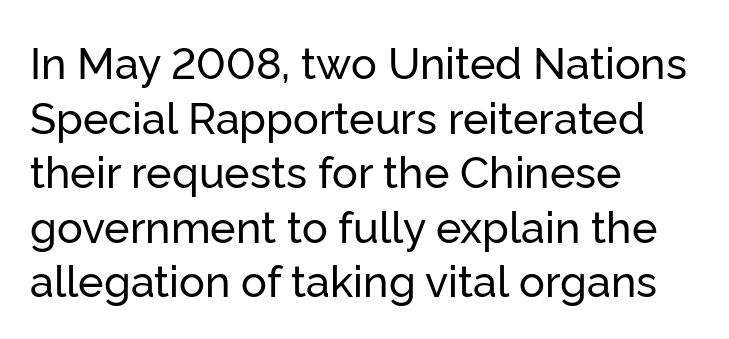
{"serif": "no", "italic": "no", "width": "normal", "stroke_contrast": "low", "x_height": "medium", "monospaced": "no", "underline": "no", "align": "left", "line_spacing": "normal", "line_spacing_ratio": 1.27, "letter_spacing": "normal", "letter_spacing_em": 0.0, "glyph_px": 43}
